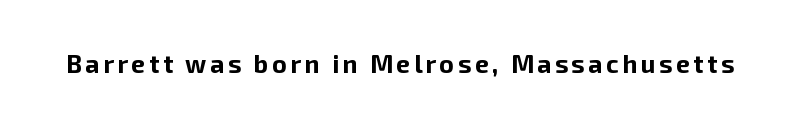
Weight check: bold — yes, fully. Ascenders rise straight up at ninety degrees. The string is rendered with underlining switched off.
